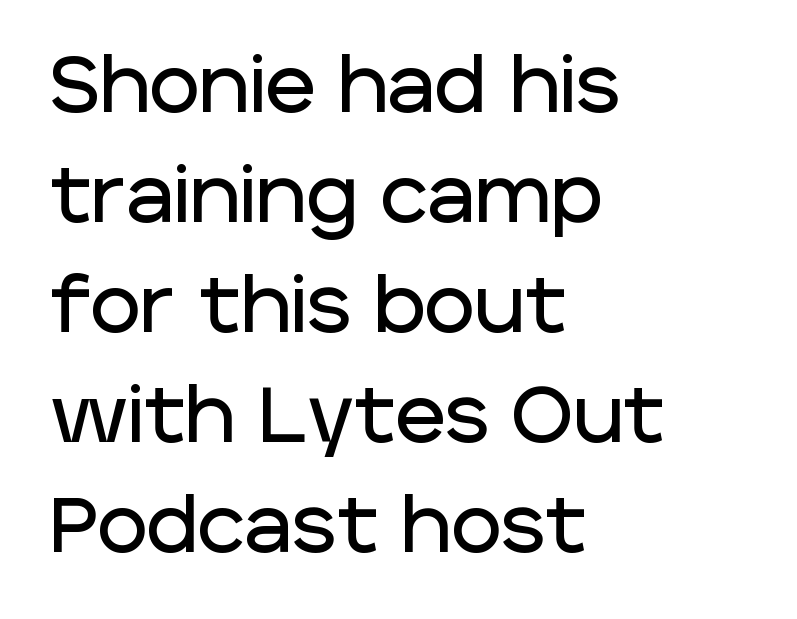
{"serif": "no", "italic": "no", "width": "normal", "stroke_contrast": "low", "x_height": "large", "monospaced": "no", "underline": "no", "align": "left", "line_spacing": "normal", "line_spacing_ratio": 1.43, "letter_spacing": "normal", "letter_spacing_em": 0.0, "glyph_px": 77}
